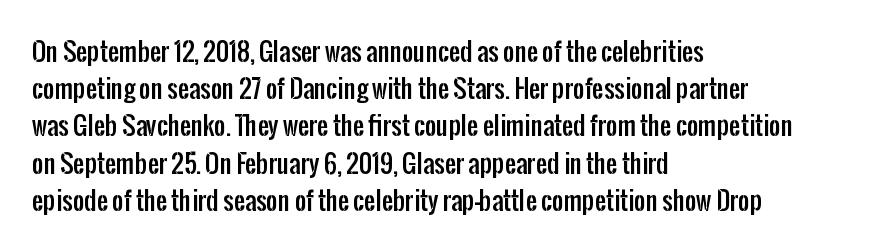
Q: Is the text italic (slanted)? A: No, it is upright.
Q: Is the text underlined? A: No.
Q: How is the paragraph aligned? A: Left-aligned.
Q: Is the spacing between letters normal or unusually wide? A: Normal.
Q: Is the spacing between lines tight, normal or loose? A: Normal.
